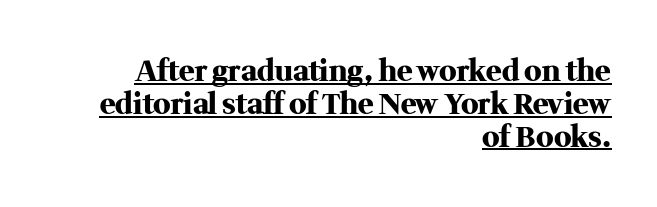
Q: Is the text bold? A: Yes.
Q: Is the text italic (slanted)? A: No, it is upright.
Q: Is the typeface a serif or a sans-serif typeface? A: Serif.
Q: Is the text underlined? A: Yes.
Q: How is the paragraph aligned? A: Right-aligned.
Q: Is the spacing between letters normal or unusually wide? A: Normal.
Q: Is the spacing between lines tight, normal or loose? A: Tight.
Q: Width (condensed, normal, or wide)? A: Normal.
Q: Stroke contrast? A: Medium.
Q: x-height? A: Medium.
Q: Monospaced? A: No.
